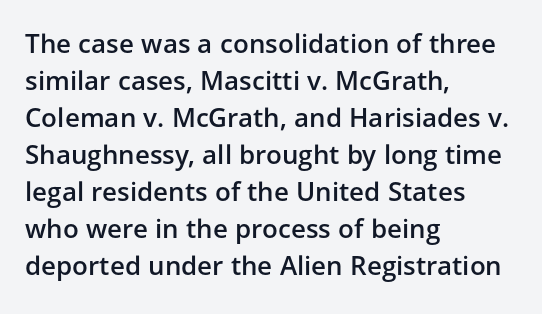
Successive baselines arrive at the customary interval. What weight is shown? A semibold, between regular and bold. The baseline area is clear. Compared with typical body copy, the letter spacing here is the same. When letters stand straight like this, we call the style roman or upright.
